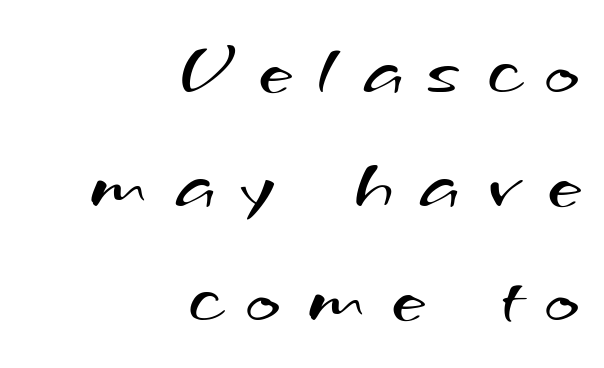
{"serif": "no", "bold": "no", "weight": "regular", "width": "wide", "stroke_contrast": "medium", "x_height": "small", "monospaced": "no", "underline": "no", "align": "right", "line_spacing": "normal", "line_spacing_ratio": 1.52, "letter_spacing": "wide", "letter_spacing_em": 0.35, "glyph_px": 75}
